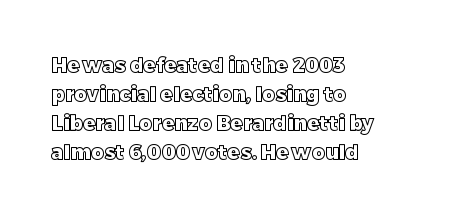
Rows of type keep a routine distance in the vertical direction. Is the block centered? No — it sits flush against the left margin. No italicization has been applied; the sample stays upright. Letters rest on an invisible, unmarked baseline.
